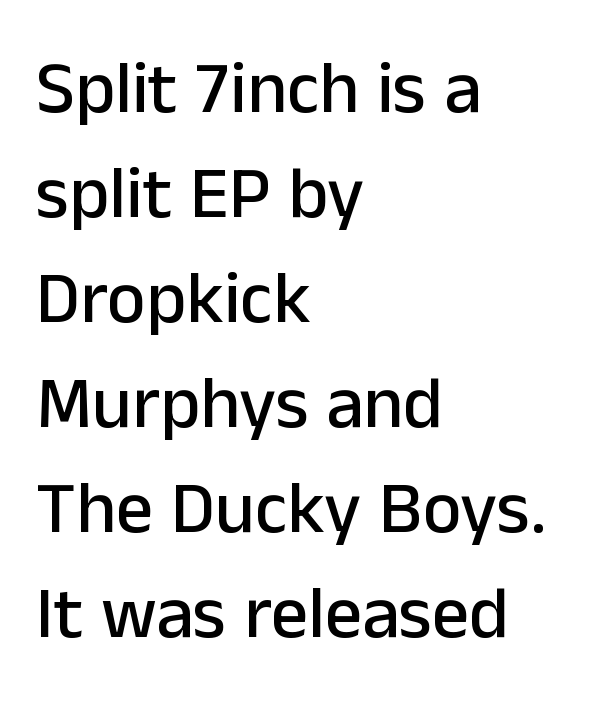
Note: no serifs on the glyphs. The letters stand upright; this is a roman face. In terms of letterspacing, this is plain default setting. Leftover space on each line is placed entirely after the last word. No word sits above an underline.
